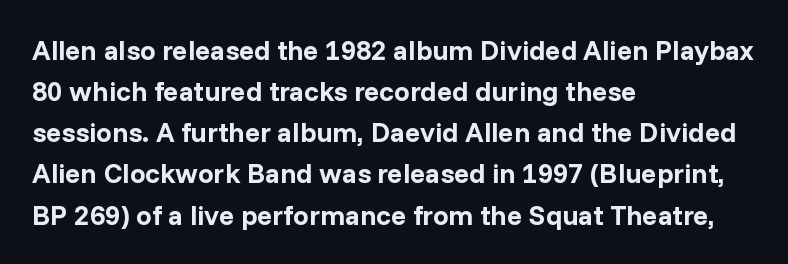
{"serif": "no", "italic": "no", "bold": "yes", "weight": "bold", "width": "normal", "stroke_contrast": "low", "x_height": "medium", "monospaced": "no", "underline": "no", "align": "left", "line_spacing": "normal", "line_spacing_ratio": 1.47, "letter_spacing": "normal", "letter_spacing_em": 0.0, "glyph_px": 28}
